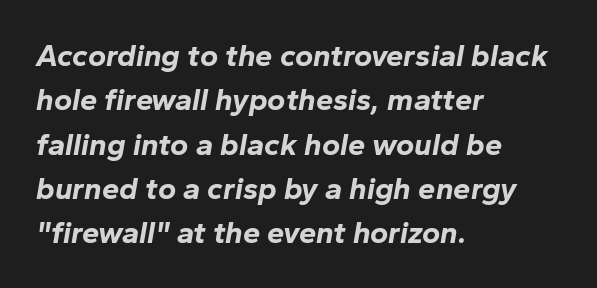
The image shows 31 px bold type, italic (leaning right); set left-aligned, normal line spacing (1.43x), normal letter spacing, not underlined; low stroke contrast and a medium x-height.
